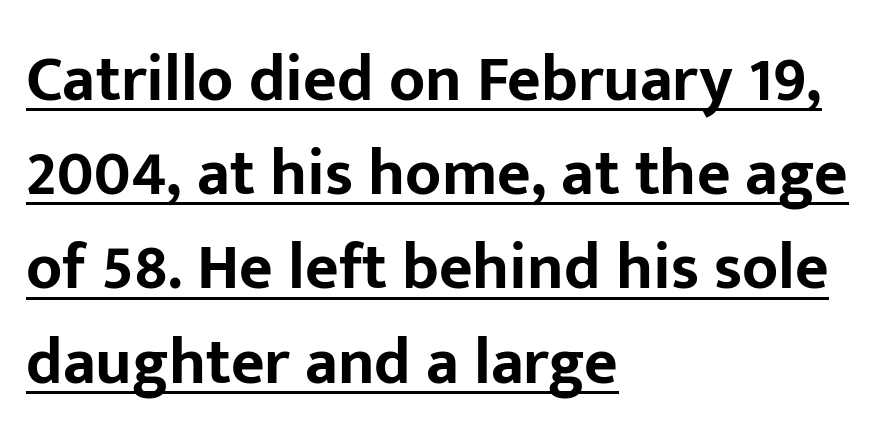
Q: Is the text bold? A: Yes.
Q: Is the text italic (slanted)? A: No, it is upright.
Q: Is the typeface a serif or a sans-serif typeface? A: Sans-serif.
Q: Is the text underlined? A: Yes.
Q: How is the paragraph aligned? A: Left-aligned.
Q: Is the spacing between letters normal or unusually wide? A: Normal.
Q: Is the spacing between lines tight, normal or loose? A: Normal.
Q: Width (condensed, normal, or wide)? A: Normal.
Q: Stroke contrast? A: Low.
Q: x-height? A: Medium.
Q: Monospaced? A: No.
